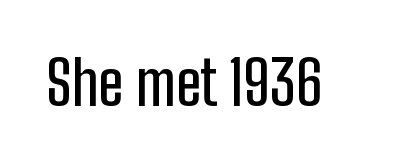
The image shows 60 px condensed sans-serif type, upright; set normal letter spacing, not underlined; low stroke contrast and a medium x-height.
